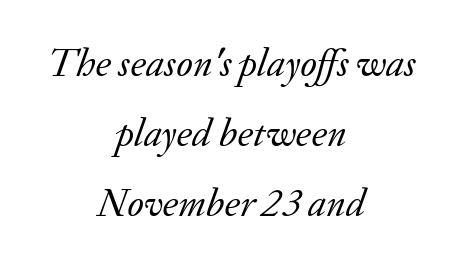
The image shows 40 px regular-weight serif type, italic (leaning right); set centered, line spacing 1.75x, normal letter spacing, not underlined; low stroke contrast and a small x-height.
